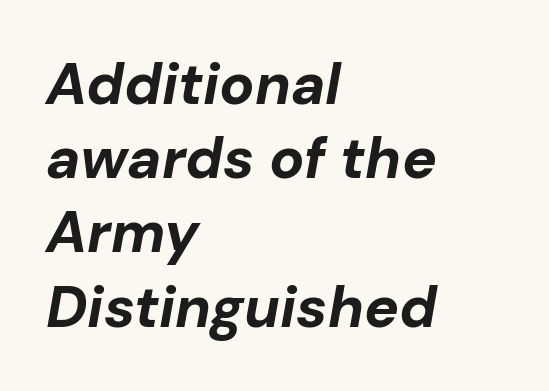
Q: Is the text bold? A: Yes.
Q: Is the text italic (slanted)? A: Yes, it leans right by about 10 degrees.
Q: Is the text underlined? A: No.
Q: How is the paragraph aligned? A: Left-aligned.
Q: Is the spacing between letters normal or unusually wide? A: Normal.
Q: Is the spacing between lines tight, normal or loose? A: Normal.
Q: Width (condensed, normal, or wide)? A: Normal.
Q: Stroke contrast? A: Low.
Q: x-height? A: Medium.
Q: Monospaced? A: No.
